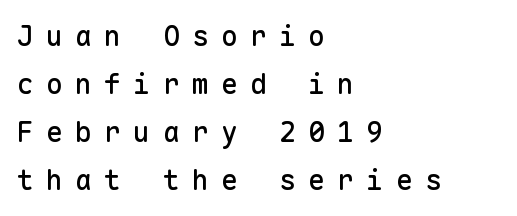
The image shows 28 px sans-serif type, upright, monospaced; set left-aligned, line spacing 1.71x, unusually wide letter spacing (+0.44 em), not underlined; low stroke contrast and a medium x-height.
